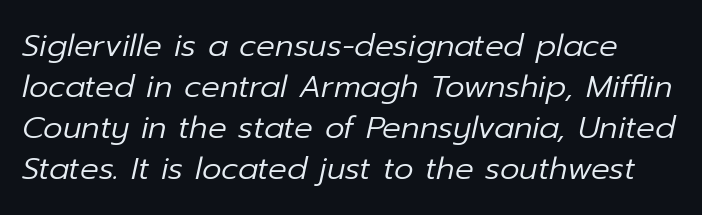
Q: Is the text bold? A: No.
Q: Is the text italic (slanted)? A: Yes, it leans right by about 12 degrees.
Q: Is the text underlined? A: No.
Q: Is the spacing between letters normal or unusually wide? A: Normal.
Q: Is the spacing between lines tight, normal or loose? A: Normal.
Q: Width (condensed, normal, or wide)? A: Normal.
Q: Stroke contrast? A: Low.
Q: x-height? A: Medium.
Q: Monospaced? A: No.
